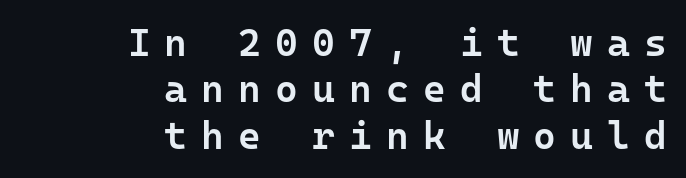
{"serif": "no", "italic": "no", "bold": "semi", "weight": "semibold", "width": "normal", "stroke_contrast": "low", "x_height": "medium", "monospaced": "yes", "underline": "no", "align": "right", "line_spacing_ratio": 1.19, "letter_spacing": "wide", "letter_spacing_em": 0.36, "glyph_px": 39}
